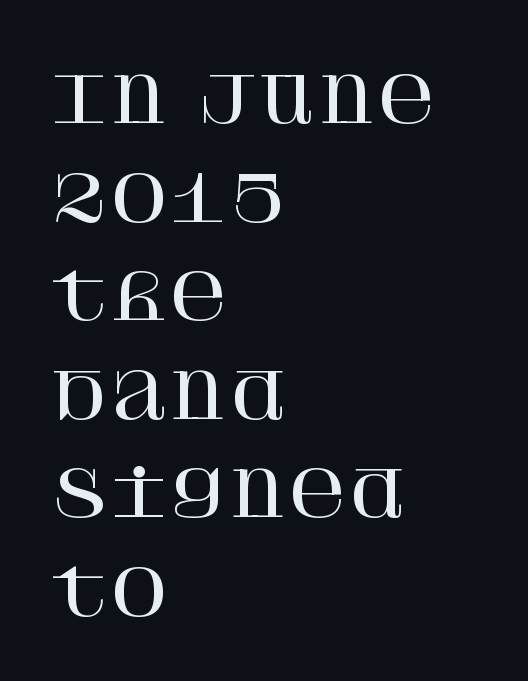
The image shows 64 px serif type, upright; set left-aligned, normal line spacing (1.54x), normal letter spacing, not underlined; high stroke contrast and a large x-height.
